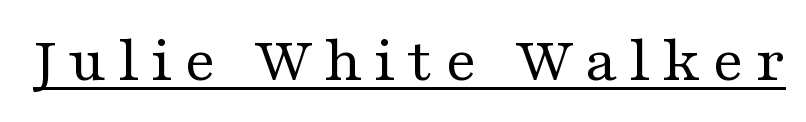
Q: Is the text bold? A: No.
Q: Is the text italic (slanted)? A: No, it is upright.
Q: Is the typeface a serif or a sans-serif typeface? A: Serif.
Q: Is the text underlined? A: Yes.
Q: Width (condensed, normal, or wide)? A: Wide.
Q: Stroke contrast? A: Medium.
Q: x-height? A: Medium.
Q: Monospaced? A: No.
